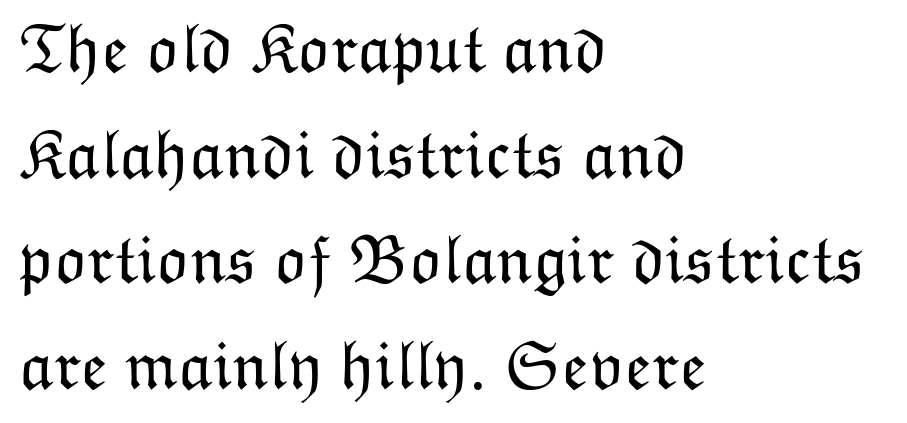
Q: Is the text bold? A: No.
Q: Is the text italic (slanted)? A: No, it is upright.
Q: Is the text underlined? A: No.
Q: How is the paragraph aligned? A: Left-aligned.
Q: Is the spacing between letters normal or unusually wide? A: Normal.
Q: Is the spacing between lines tight, normal or loose? A: Normal.
Q: Width (condensed, normal, or wide)? A: Normal.
Q: Stroke contrast? A: Low.
Q: x-height? A: Medium.
Q: Monospaced? A: No.
